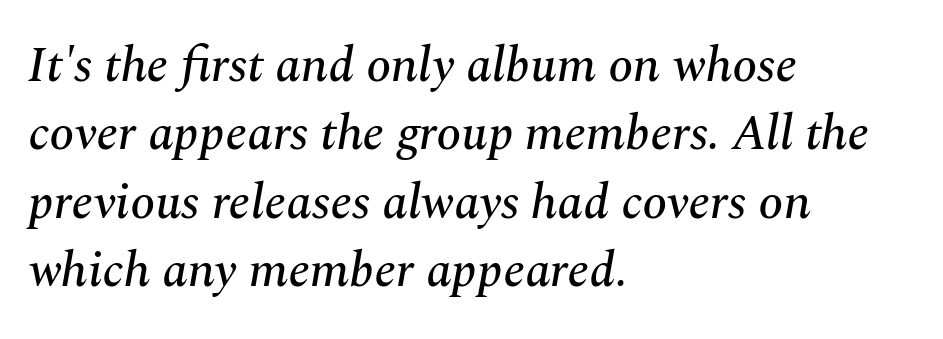
Q: Is the text italic (slanted)? A: Yes, it leans right by about 10 degrees.
Q: Is the typeface a serif or a sans-serif typeface? A: Serif.
Q: Is the text underlined? A: No.
Q: How is the paragraph aligned? A: Left-aligned.
Q: Is the spacing between letters normal or unusually wide? A: Normal.
Q: Is the spacing between lines tight, normal or loose? A: Normal.
Q: Width (condensed, normal, or wide)? A: Normal.
Q: Stroke contrast? A: Medium.
Q: x-height? A: Medium.
Q: Monospaced? A: No.
